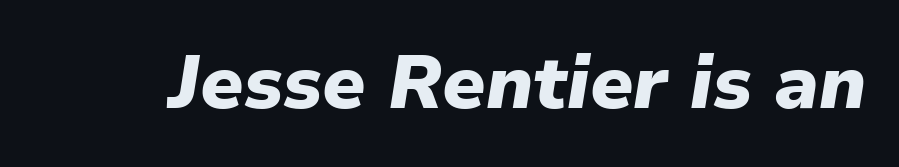
{"italic": "yes", "lean": "right", "slant_degrees": 9, "bold": "yes", "weight": "heavy", "width": "normal", "stroke_contrast": "low", "x_height": "medium", "monospaced": "no", "underline": "no", "letter_spacing": "normal", "letter_spacing_em": 0.0, "glyph_px": 75}
